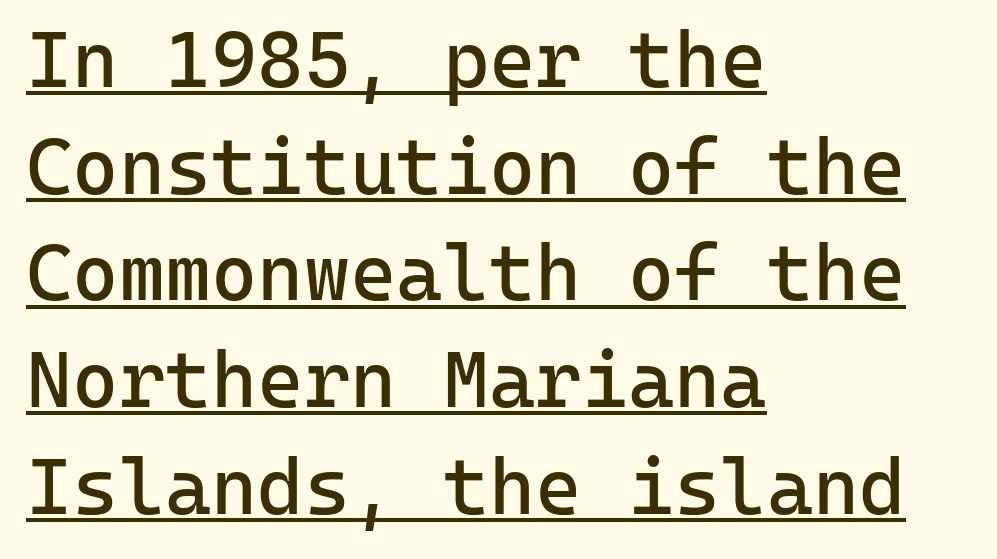
The image shows 79 px regular-weight sans-serif type, upright, monospaced; set left-aligned, normal line spacing (1.35x), normal letter spacing, underlined; low stroke contrast and a medium x-height.
